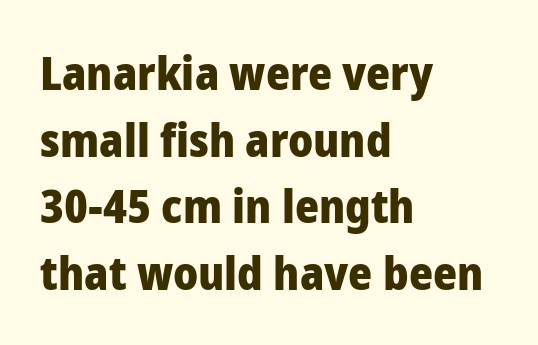
Q: Is the text bold? A: Yes.
Q: Is the text italic (slanted)? A: No, it is upright.
Q: Is the typeface a serif or a sans-serif typeface? A: Sans-serif.
Q: Is the text underlined? A: No.
Q: How is the paragraph aligned? A: Left-aligned.
Q: Is the spacing between letters normal or unusually wide? A: Normal.
Q: Is the spacing between lines tight, normal or loose? A: Normal.
Q: Width (condensed, normal, or wide)? A: Normal.
Q: Stroke contrast? A: Low.
Q: x-height? A: Medium.
Q: Monospaced? A: No.
